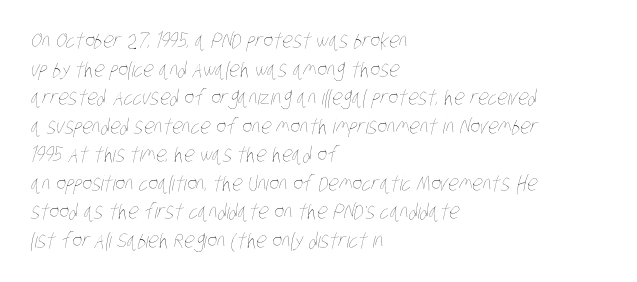
Q: Is the text bold? A: No.
Q: Is the text underlined? A: No.
Q: How is the paragraph aligned? A: Left-aligned.
Q: Is the spacing between letters normal or unusually wide? A: Normal.
Q: Is the spacing between lines tight, normal or loose? A: Normal.
